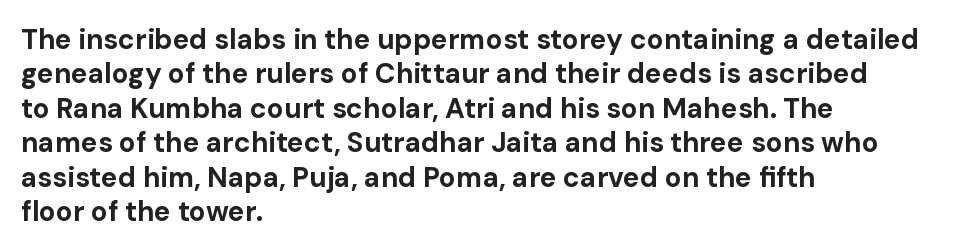
The image shows 28 px bold sans-serif type, upright; set left-aligned, line spacing 1.23x, normal letter spacing, not underlined; low stroke contrast and a medium x-height.
